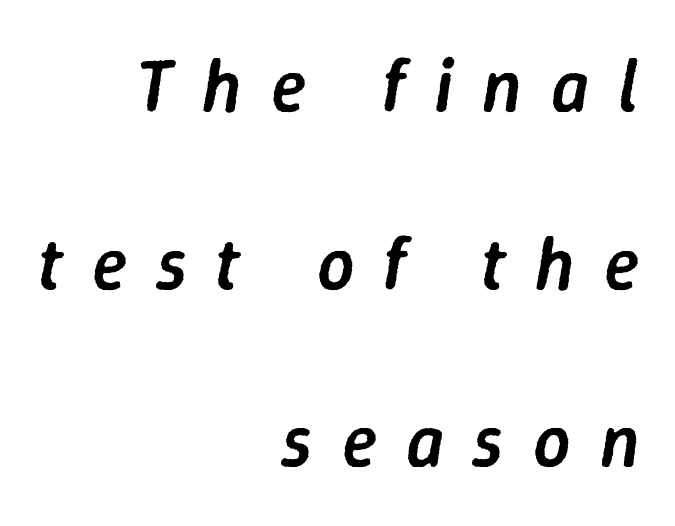
The image shows 74 px semibold type, italic (leaning right); set right-aligned, loose line spacing (2.4x), unusually wide letter spacing (+0.39 em), not underlined; low stroke contrast and a medium x-height.
